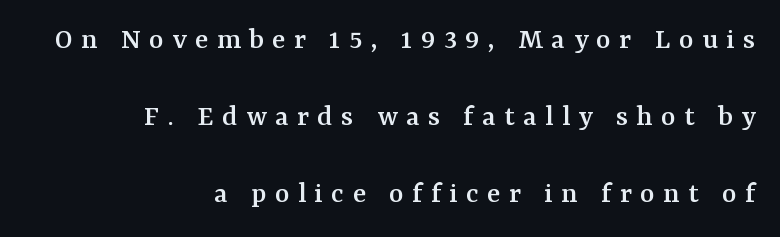
Q: Is the text italic (slanted)? A: No, it is upright.
Q: Is the typeface a serif or a sans-serif typeface? A: Serif.
Q: Is the text underlined? A: No.
Q: How is the paragraph aligned? A: Right-aligned.
Q: Is the spacing between letters normal or unusually wide? A: Unusually wide.
Q: Is the spacing between lines tight, normal or loose? A: Loose.
Q: Width (condensed, normal, or wide)? A: Normal.
Q: Stroke contrast? A: Medium.
Q: x-height? A: Medium.
Q: Monospaced? A: No.
